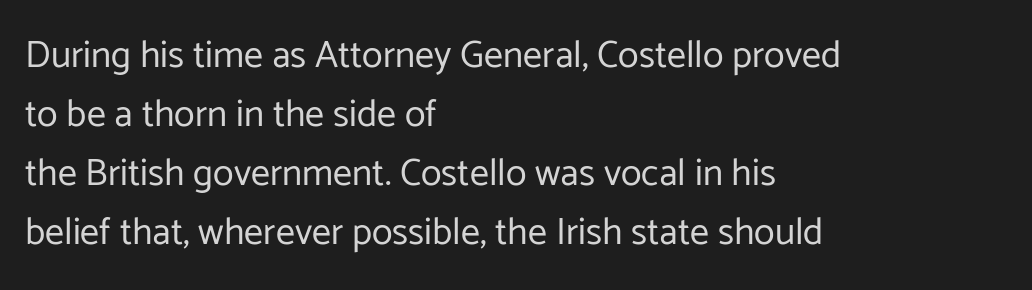
The weight would be labelled regular, book, light, or lighter still. These lines sit exactly where default settings would place them. Characters remain perfectly vertical along every line. The type is set solid horizontally, with unmodified tracking. The typesetter chose a ragged-right arrangement here. Is this a sans? Yes — the strokes have no serifs.
